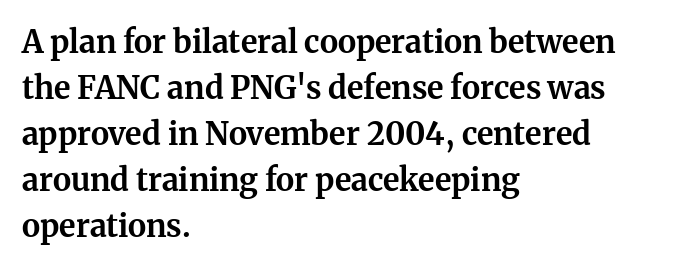
{"serif": "yes", "italic": "no", "bold": "yes", "weight": "bold", "width": "normal", "stroke_contrast": "medium", "x_height": "medium", "monospaced": "no", "underline": "no", "align": "left", "line_spacing": "normal", "line_spacing_ratio": 1.48, "letter_spacing": "normal", "letter_spacing_em": 0.0, "glyph_px": 31}
